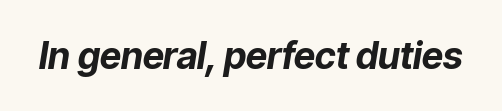
The image shows 37 px bold type, italic (leaning right); set normal letter spacing, not underlined; low stroke contrast and a medium x-height.
